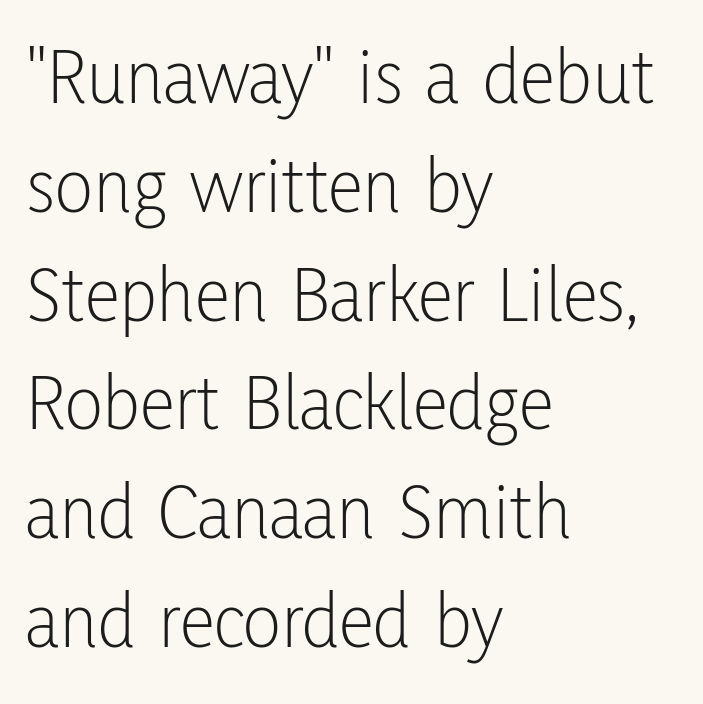
{"serif": "no", "italic": "no", "bold": "no", "weight": "light", "width": "condensed", "stroke_contrast": "low", "x_height": "medium", "monospaced": "no", "underline": "no", "align": "left", "line_spacing": "normal", "line_spacing_ratio": 1.36, "letter_spacing": "normal", "letter_spacing_em": 0.0, "glyph_px": 80}
